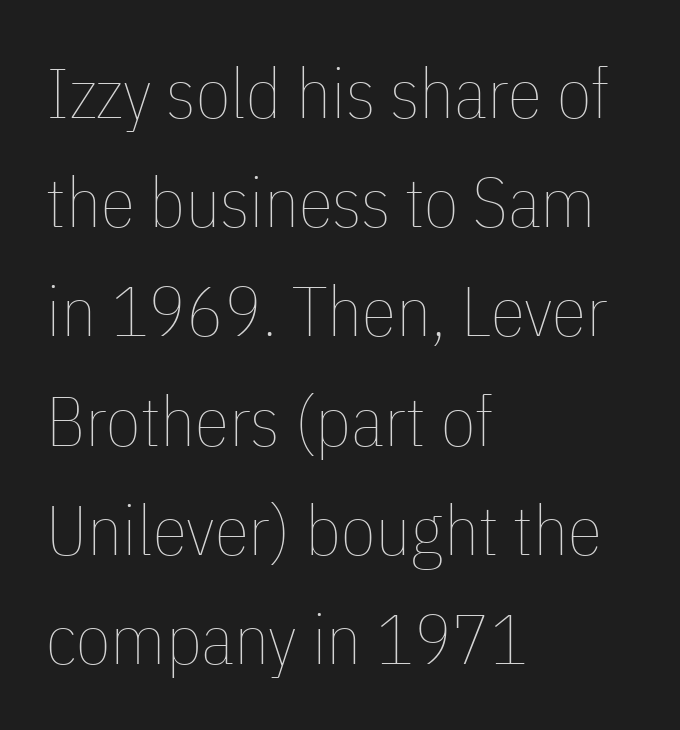
Q: Is the text bold? A: No.
Q: Is the text italic (slanted)? A: No, it is upright.
Q: Is the text underlined? A: No.
Q: How is the paragraph aligned? A: Left-aligned.
Q: Is the spacing between letters normal or unusually wide? A: Normal.
Q: Is the spacing between lines tight, normal or loose? A: Normal.
Q: Width (condensed, normal, or wide)? A: Condensed.
Q: Stroke contrast? A: Low.
Q: x-height? A: Medium.
Q: Monospaced? A: No.
